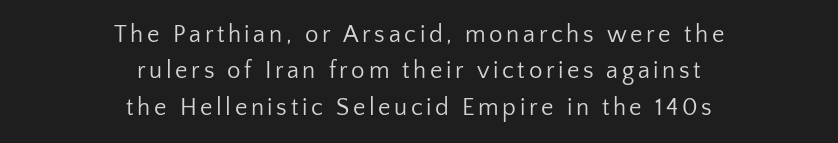
The image shows 24 px text type, upright; set centered, normal line spacing (1.52x), not underlined.
